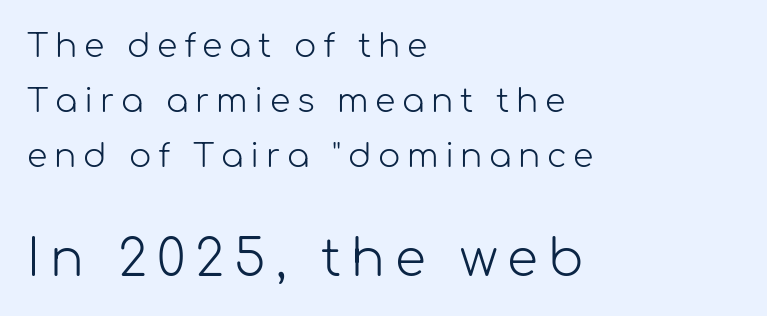
{"serif": "no", "italic": "no", "bold": "no", "weight": "light", "width": "normal", "stroke_contrast": "low", "x_height": "medium", "monospaced": "no", "underline": "no", "align": "left", "line_spacing": "normal", "line_spacing_ratio": 1.66, "letter_spacing": "wide", "letter_spacing_em": 0.2, "larger_block": "second", "size_ratio": 1.52, "glyph_px": 50}
